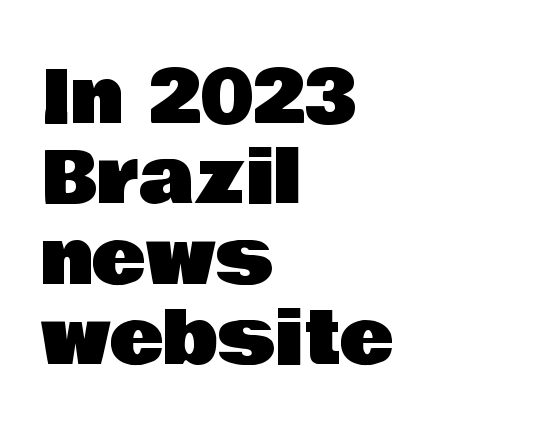
Do the letters lean? They stand straight. Regarding serifs, this sample does without them. Bare-footed words on every line. Nobody touched the tracking dial on this one.
